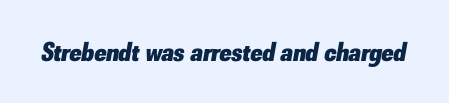
Nobody drew a line under any word here. These lines were composed using italics. This is heavy type, rendered in bold. Letter spacing: default.
